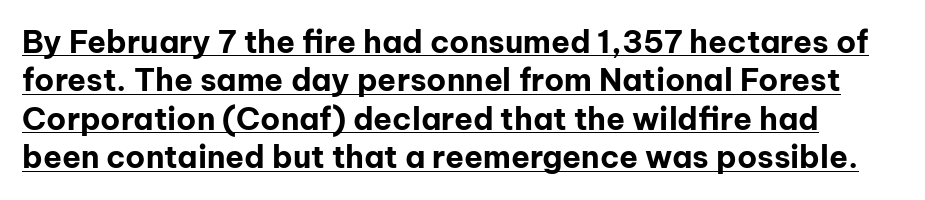
The image shows 31 px bold sans-serif type, upright; set line spacing 1.24x, normal letter spacing, underlined; low stroke contrast and a medium x-height.
